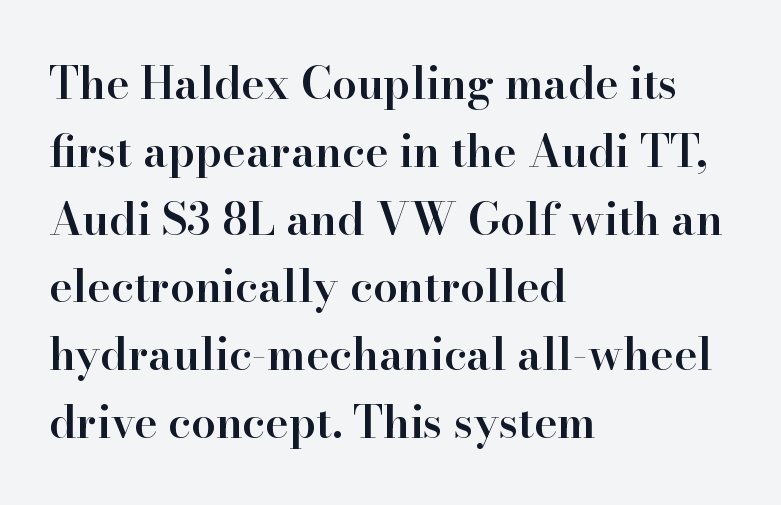
{"serif": "yes", "italic": "no", "bold": "semi", "weight": "semibold", "width": "normal", "stroke_contrast": "high", "x_height": "small", "monospaced": "no", "underline": "no", "align": "left", "line_spacing": "normal", "line_spacing_ratio": 1.54, "letter_spacing": "normal", "letter_spacing_em": 0.0, "glyph_px": 44}
